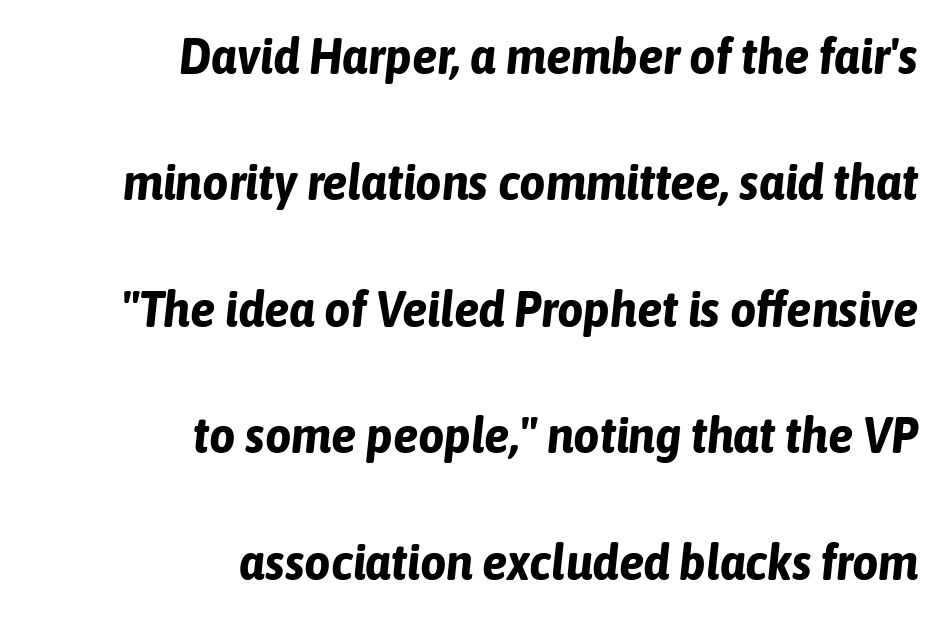
{"italic": "yes", "lean": "right", "slant_degrees": 6, "bold": "yes", "weight": "bold", "width": "condensed", "stroke_contrast": "low", "x_height": "medium", "monospaced": "no", "underline": "no", "align": "right", "line_spacing": "loose", "line_spacing_ratio": 2.48, "letter_spacing": "normal", "letter_spacing_em": 0.0, "glyph_px": 51}
